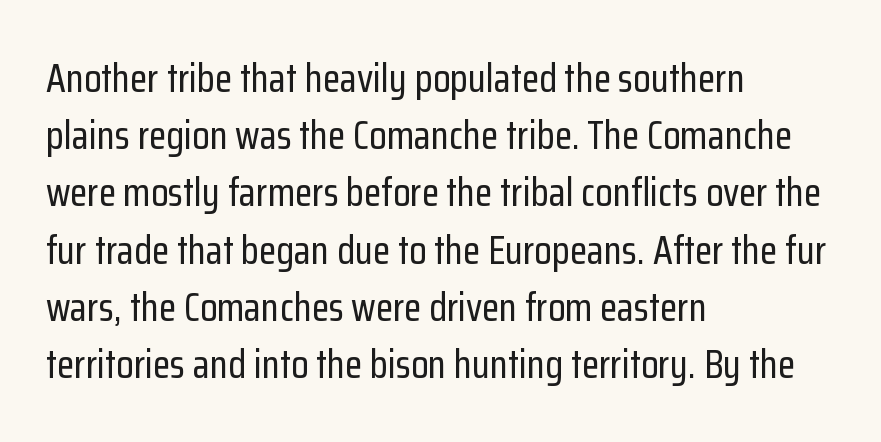
{"serif": "no", "italic": "no", "width": "condensed", "stroke_contrast": "low", "x_height": "medium", "monospaced": "no", "underline": "no", "align": "left", "line_spacing": "normal", "line_spacing_ratio": 1.43, "letter_spacing": "normal", "letter_spacing_em": 0.0, "glyph_px": 40}
